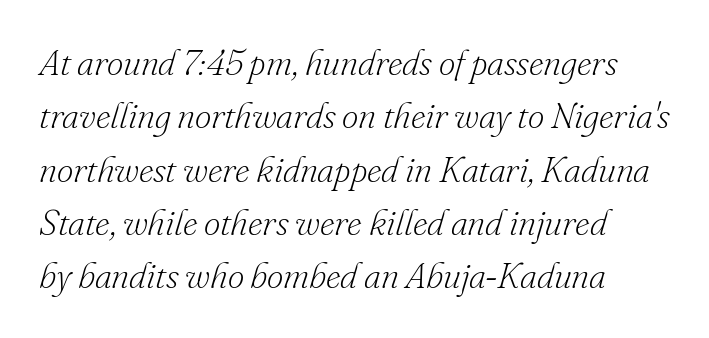
The weight tops out at a normal text grade. Regarding leading, the lines here are spaced in the standard way. Spacing verdict: proportional, widths tailored to each character. One-word summary of the alignment: left. This rendering features lettering with no underline.
